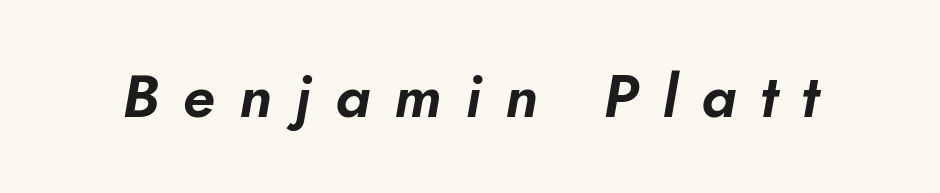
Here the glyphs are tracked loosely, breaking word shapes into spaced letters. Each row of text sits above clean, open space. The passage shown leans; its letterforms are oblique. The passage shown is typed in a proportional face where columns would drift.
